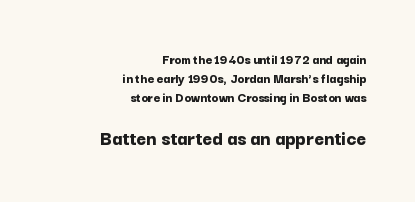
Vertical spacing — default. As a designer I'd log this as weight 700, bold. The more generous point size was reserved for the lower chunk. Right-aligned paragraph, ragged on the left. It's the straight-up-and-down kind of type.
